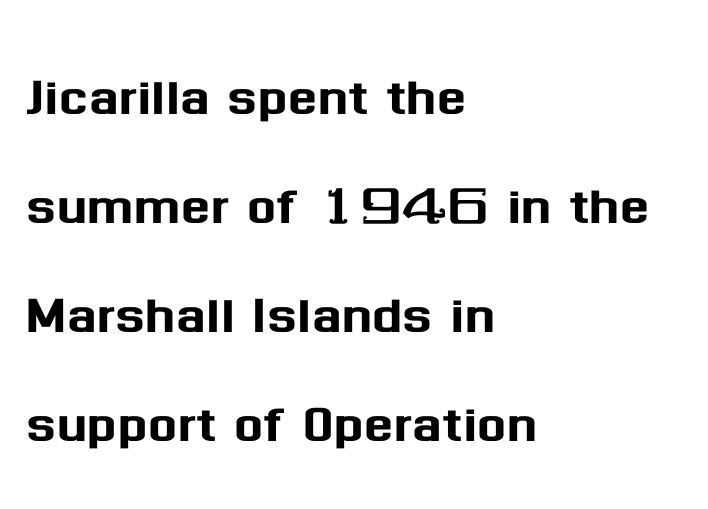
The image shows 69 px sans-serif type, upright; set left-aligned, normal line spacing (1.58x), normal letter spacing, not underlined; medium stroke contrast and a medium x-height.
